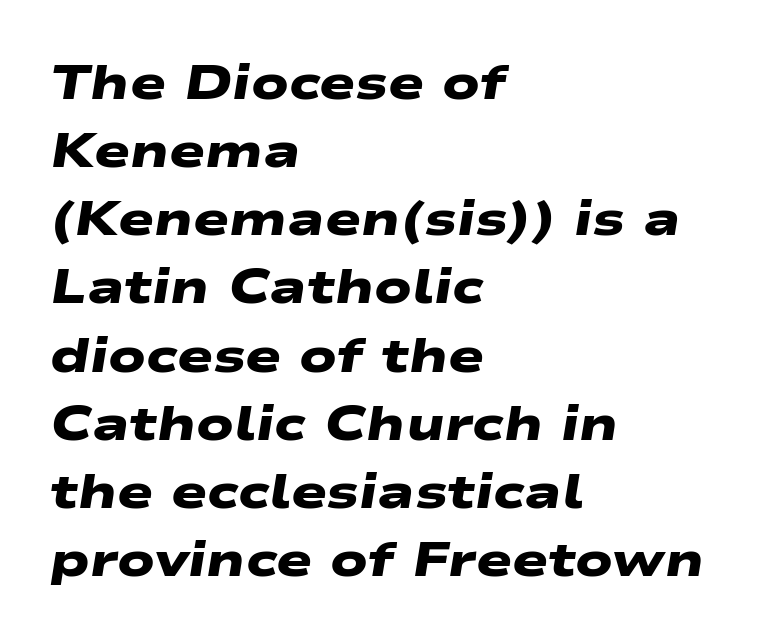
Q: Is the text bold? A: Yes.
Q: Is the typeface a serif or a sans-serif typeface? A: Sans-serif.
Q: Is the text underlined? A: No.
Q: How is the paragraph aligned? A: Left-aligned.
Q: Is the spacing between letters normal or unusually wide? A: Normal.
Q: Is the spacing between lines tight, normal or loose? A: Normal.
Q: Width (condensed, normal, or wide)? A: Wide.
Q: Stroke contrast? A: Low.
Q: x-height? A: Medium.
Q: Monospaced? A: No.
